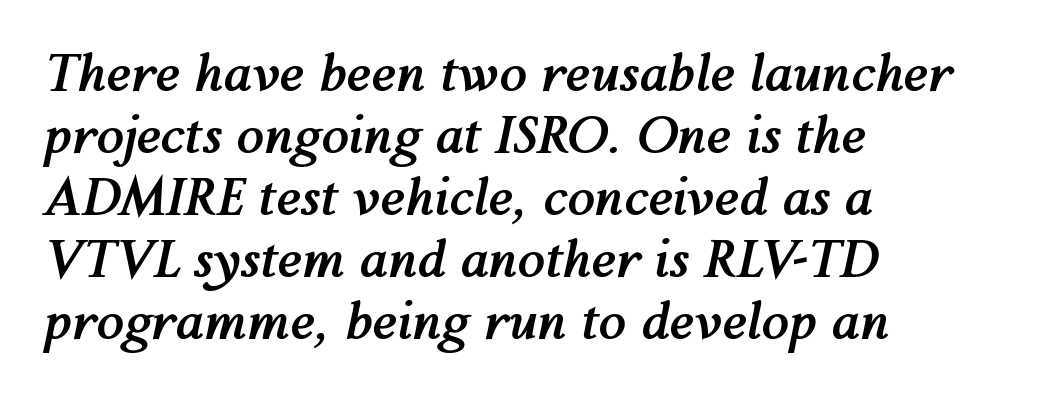
The image shows 50 px semibold type, italic (leaning right); set left-aligned, line spacing 1.24x, normal letter spacing, not underlined; medium stroke contrast and a medium x-height.
